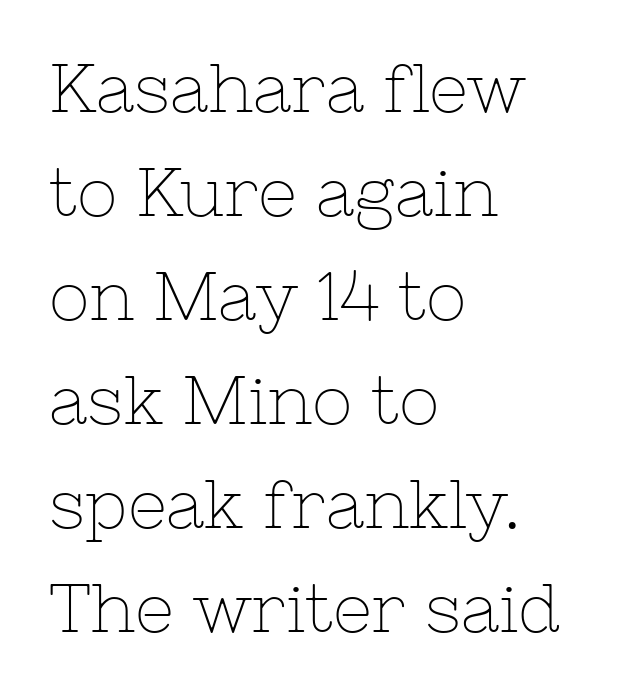
The image shows 68 px thin serif type, upright; set left-aligned, normal line spacing (1.53x), normal letter spacing, not underlined; low stroke contrast and a medium x-height.
